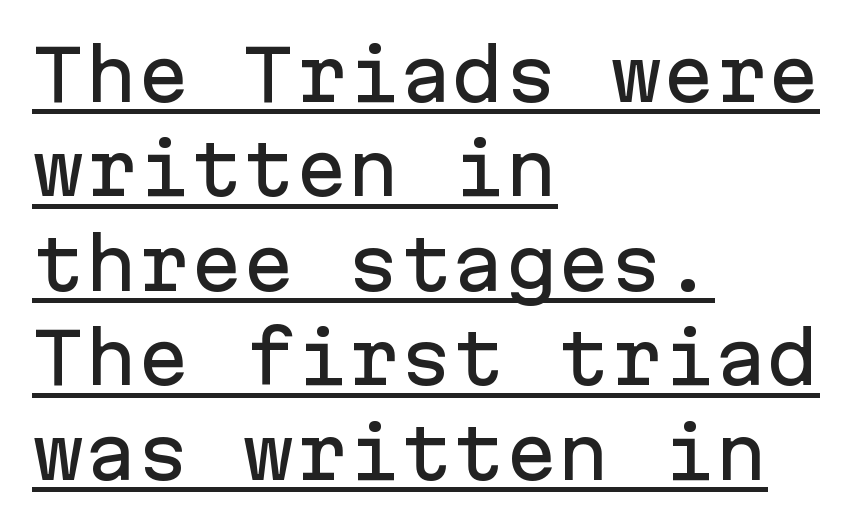
{"serif": "no", "italic": "no", "width": "normal", "stroke_contrast": "low", "x_height": "medium", "monospaced": "yes", "underline": "yes", "align": "left", "line_spacing": "normal", "line_spacing_ratio": 1.35, "letter_spacing": "normal", "letter_spacing_em": 0.0, "glyph_px": 70}
